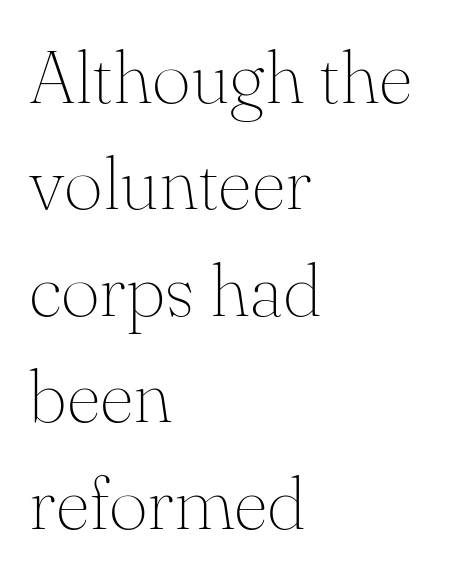
Q: Is the text bold? A: No.
Q: Is the text italic (slanted)? A: No, it is upright.
Q: Is the typeface a serif or a sans-serif typeface? A: Serif.
Q: Is the text underlined? A: No.
Q: How is the paragraph aligned? A: Left-aligned.
Q: Is the spacing between letters normal or unusually wide? A: Normal.
Q: Is the spacing between lines tight, normal or loose? A: Normal.
Q: Width (condensed, normal, or wide)? A: Normal.
Q: Stroke contrast? A: Medium.
Q: x-height? A: Small.
Q: Monospaced? A: No.
